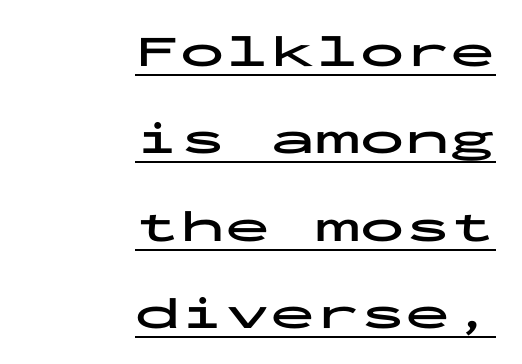
The image shows 45 px bold, wide sans-serif type, upright, monospaced; set right-aligned, loose line spacing (1.94x), normal letter spacing, underlined; low stroke contrast and a medium x-height.
